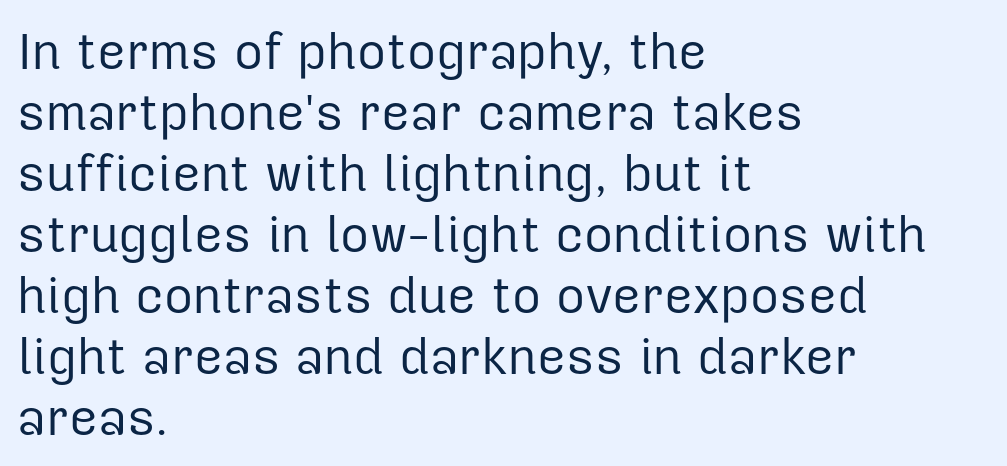
Every character sits straight up, as roman type does. Clear beneath every line of the passage. Examine the stroke ends and you'll find no serifs. Students, note that the glyphs here touch the page at normal intervals. The rendering uses natural spacing where letterforms have individual widths. Letters have the restrained weight of plain body copy at most.
